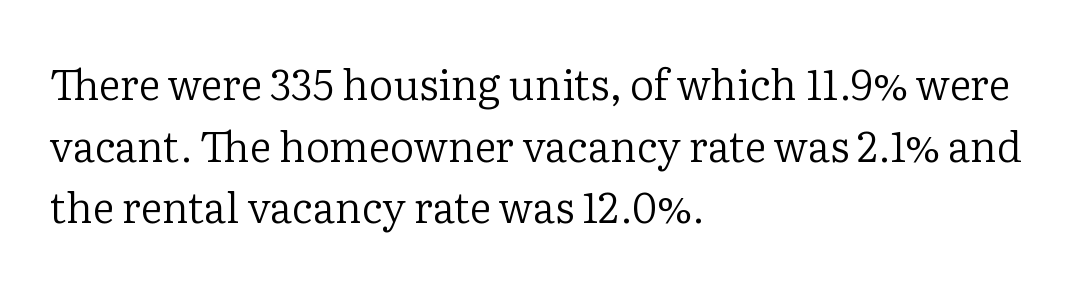
Tall strokes in this sample are plumb rather than angled. The typeface chosen for these lines features serifs. The letters look calm and open, with moderate or lighter stems. These lines are set flush left with a ragged right edge. Vertical spacing — default.
